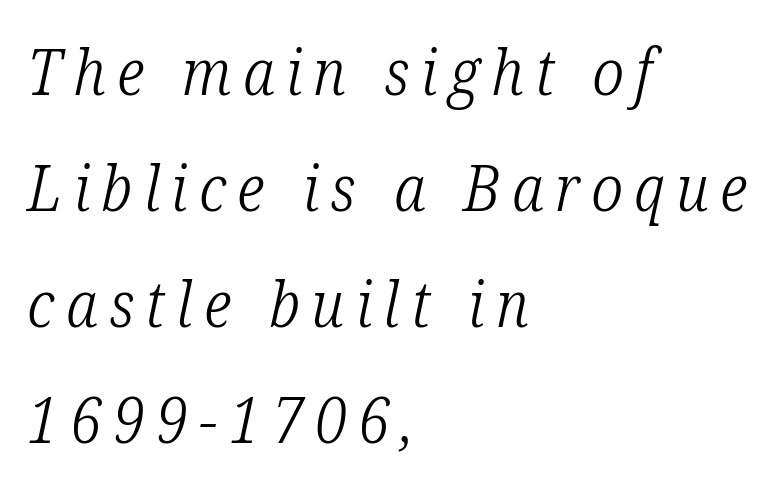
The area under the type is left untouched. The rendering uses natural spacing where letterforms have individual widths. The typeface has the unassuming heft of standard copy or less. The text block is weighted toward the left margin, trailing off unevenly rightward. Type style note: has serifs.
